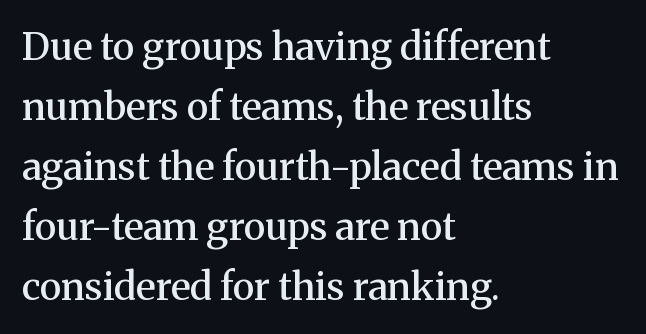
The image shows 38 px semibold serif type, upright; set left-aligned, normal line spacing (1.58x), normal letter spacing, not underlined; medium stroke contrast and a medium x-height.
